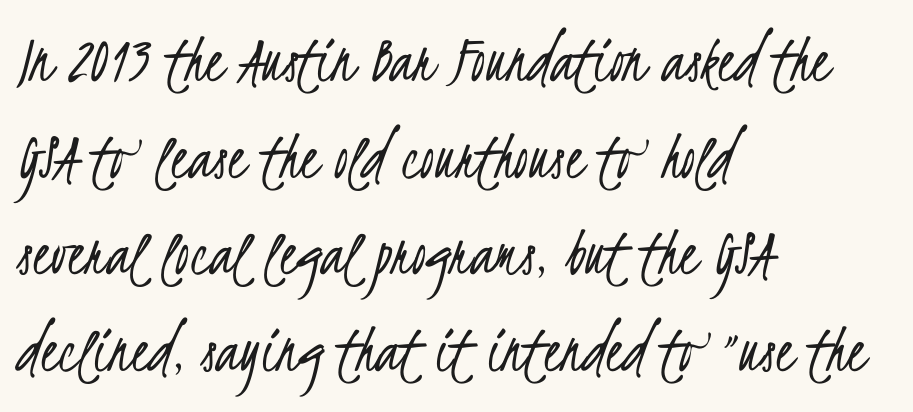
Q: Is the text bold? A: No.
Q: Is the typeface a serif or a sans-serif typeface? A: Sans-serif.
Q: Is the text underlined? A: No.
Q: How is the paragraph aligned? A: Left-aligned.
Q: Is the spacing between letters normal or unusually wide? A: Normal.
Q: Is the spacing between lines tight, normal or loose? A: Normal.
Q: Width (condensed, normal, or wide)? A: Condensed.
Q: Stroke contrast? A: Low.
Q: x-height? A: Small.
Q: Monospaced? A: No.
